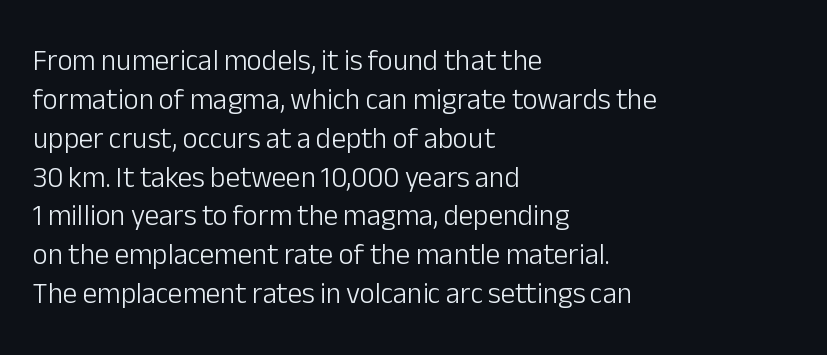
{"serif": "no", "italic": "no", "bold": "no", "weight": "light", "width": "normal", "stroke_contrast": "low", "x_height": "medium", "monospaced": "no", "underline": "no", "align": "left", "line_spacing": "normal", "line_spacing_ratio": 1.34, "letter_spacing": "normal", "letter_spacing_em": 0.0, "glyph_px": 29}
